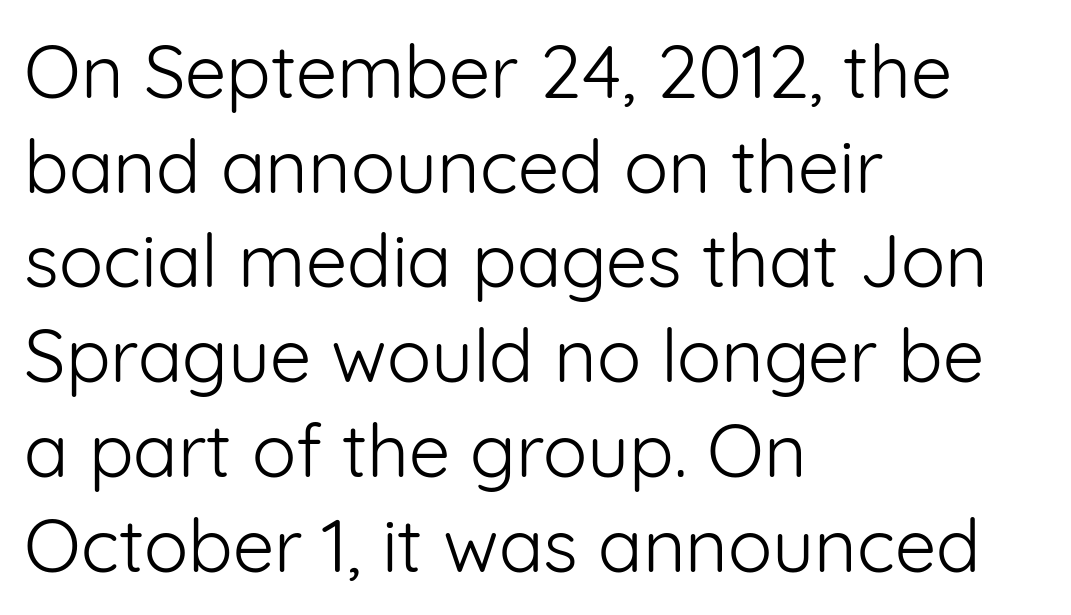
Q: Is the text bold? A: No.
Q: Is the text italic (slanted)? A: No, it is upright.
Q: Is the typeface a serif or a sans-serif typeface? A: Sans-serif.
Q: Is the text underlined? A: No.
Q: How is the paragraph aligned? A: Left-aligned.
Q: Is the spacing between letters normal or unusually wide? A: Normal.
Q: Is the spacing between lines tight, normal or loose? A: Normal.
Q: Width (condensed, normal, or wide)? A: Normal.
Q: Stroke contrast? A: Low.
Q: x-height? A: Medium.
Q: Monospaced? A: No.
